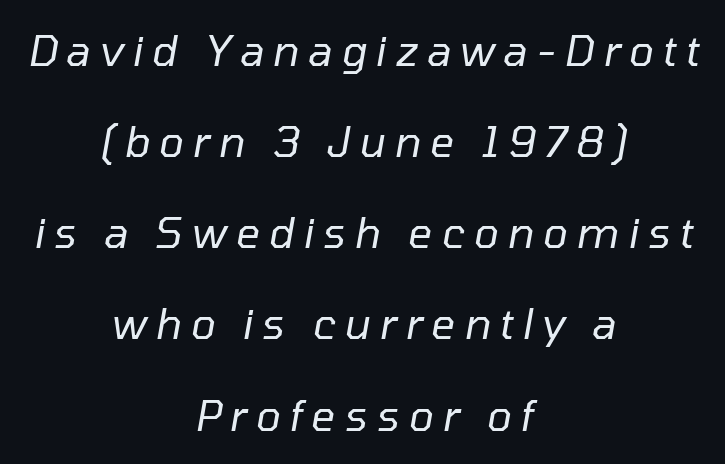
The image shows 42 px regular-weight type, italic (leaning right); set centered, loose line spacing (2.17x), unusually wide letter spacing (+0.21 em), not underlined; low stroke contrast and a medium x-height.
